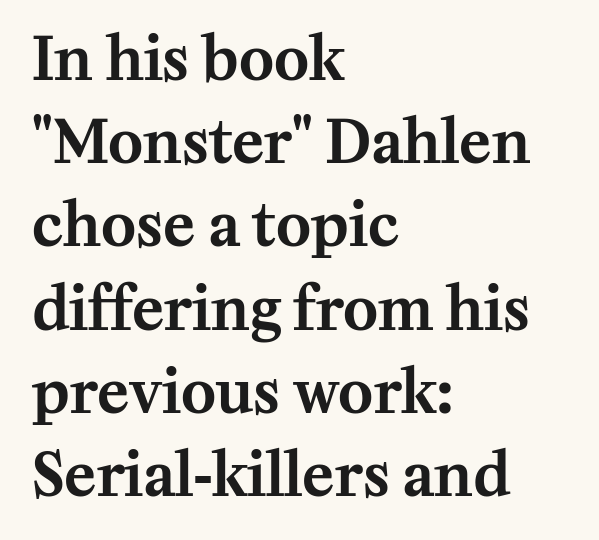
{"serif": "yes", "italic": "no", "width": "normal", "stroke_contrast": "medium", "x_height": "medium", "monospaced": "no", "underline": "no", "align": "left", "line_spacing": "normal", "line_spacing_ratio": 1.41, "letter_spacing": "normal", "letter_spacing_em": 0.0, "glyph_px": 59}
